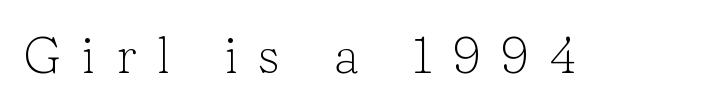
The image shows 51 px light serif type, upright; set unusually wide letter spacing (+0.4 em), not underlined; low stroke contrast and a medium x-height.
